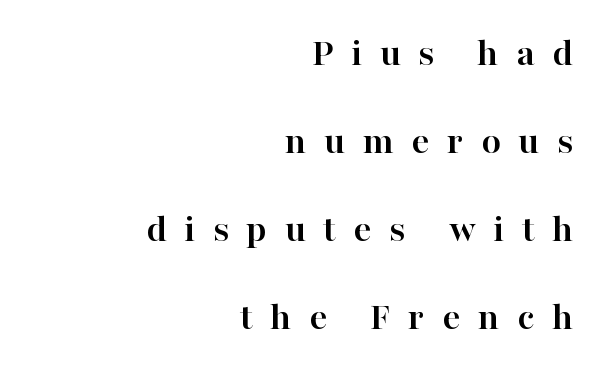
Every stem runs plumb, perpendicular to the baseline. A student would call this right alignment; a typographer would say flush right, rag left. Each letter keeps its own natural width here, so spacing adapts to shape. In terms of letterspacing, this is a distinctly airy, spread setting.
